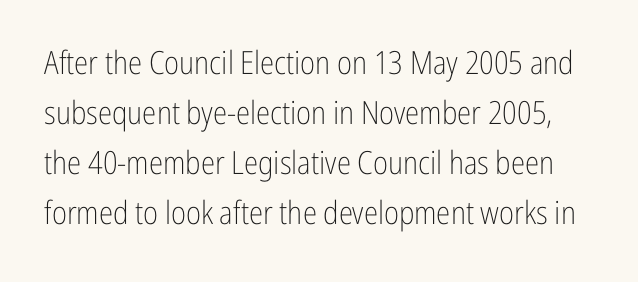
The image shows 32 px light, condensed sans-serif type, upright; set normal line spacing (1.56x), normal letter spacing, not underlined; low stroke contrast and a medium x-height.
